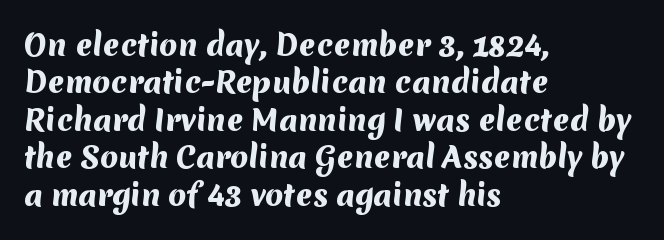
Q: Is the text bold? A: Yes.
Q: Is the typeface a serif or a sans-serif typeface? A: Sans-serif.
Q: Is the text underlined? A: No.
Q: How is the paragraph aligned? A: Left-aligned.
Q: Is the spacing between letters normal or unusually wide? A: Normal.
Q: Is the spacing between lines tight, normal or loose? A: Normal.
Q: Width (condensed, normal, or wide)? A: Normal.
Q: Stroke contrast? A: Medium.
Q: x-height? A: Medium.
Q: Monospaced? A: No.
